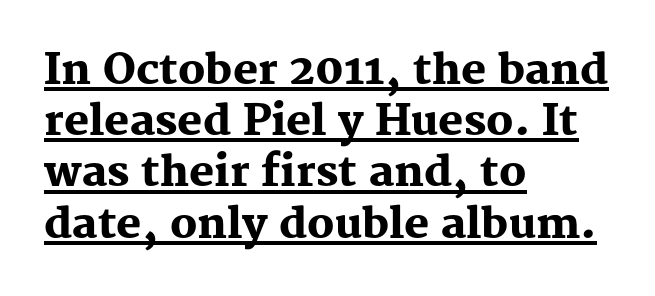
Q: Is the text bold? A: Yes.
Q: Is the text italic (slanted)? A: No, it is upright.
Q: Is the typeface a serif or a sans-serif typeface? A: Serif.
Q: Is the text underlined? A: Yes.
Q: How is the paragraph aligned? A: Left-aligned.
Q: Is the spacing between letters normal or unusually wide? A: Normal.
Q: Width (condensed, normal, or wide)? A: Normal.
Q: Stroke contrast? A: Medium.
Q: x-height? A: Medium.
Q: Monospaced? A: No.
